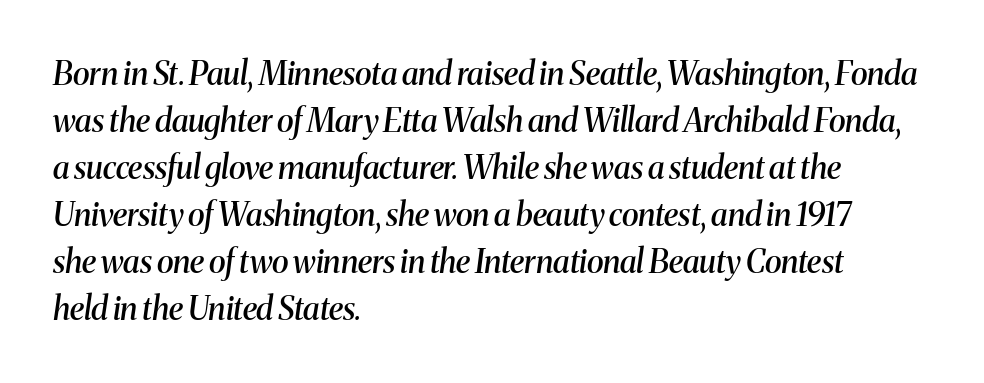
The image shows 32 px semibold serif type, italic (leaning right); set left-aligned, normal line spacing (1.47x), normal letter spacing, not underlined; medium stroke contrast and a medium x-height.
